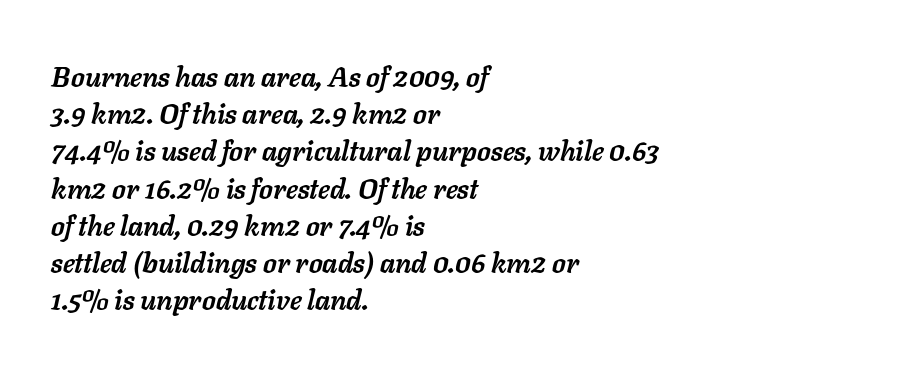
Q: Is the text bold? A: Yes.
Q: Is the text italic (slanted)? A: Yes, it leans right by about 11 degrees.
Q: Is the text underlined? A: No.
Q: How is the paragraph aligned? A: Left-aligned.
Q: Is the spacing between letters normal or unusually wide? A: Normal.
Q: Is the spacing between lines tight, normal or loose? A: Normal.
Q: Width (condensed, normal, or wide)? A: Normal.
Q: Stroke contrast? A: Low.
Q: x-height? A: Medium.
Q: Monospaced? A: No.
